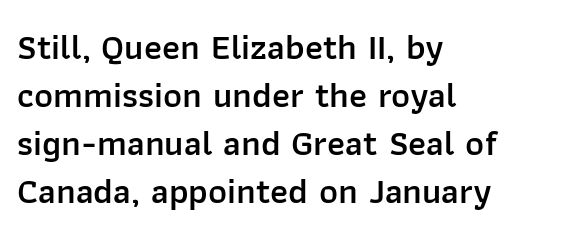
Leftover space on each line is placed entirely after the last word. The type family on display is of the sans-serif kind. You could not count columns in this text — the font is proportionally spaced. A roman cut, with each character standing at attention. Compared with an ordinary text face, these strokes are moderately heavier — a semibold.
